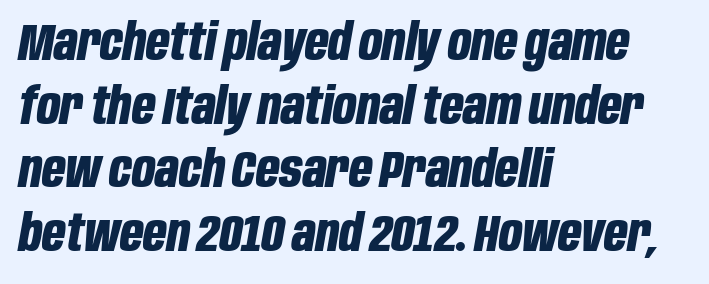
Words appear dense and cohesive because spacing is normal. Chunky letters — that's bold for sure. The baseline area is clear. Does the leading feel generous? No, just average. Alignment: flush left.
